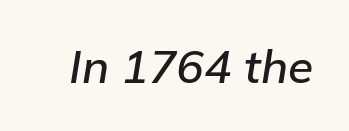
{"italic": "yes", "lean": "right", "slant_degrees": 9, "bold": "semi", "weight": "semibold", "width": "normal", "stroke_contrast": "low", "x_height": "medium", "monospaced": "no", "underline": "no", "letter_spacing": "normal", "letter_spacing_em": 0.0, "glyph_px": 46}
